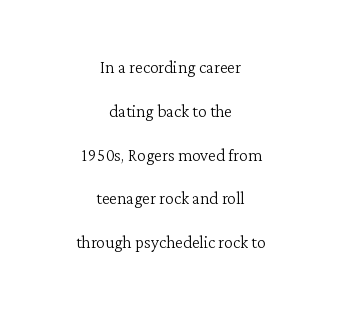
Vertical spacing — loose. Letters have the restrained weight of plain body copy at most. Words appear dense and cohesive because spacing is normal. Is there any slant? The stems are plumb. The area under the type is left untouched. Leftover space on each line is divided equally before and after the words.
